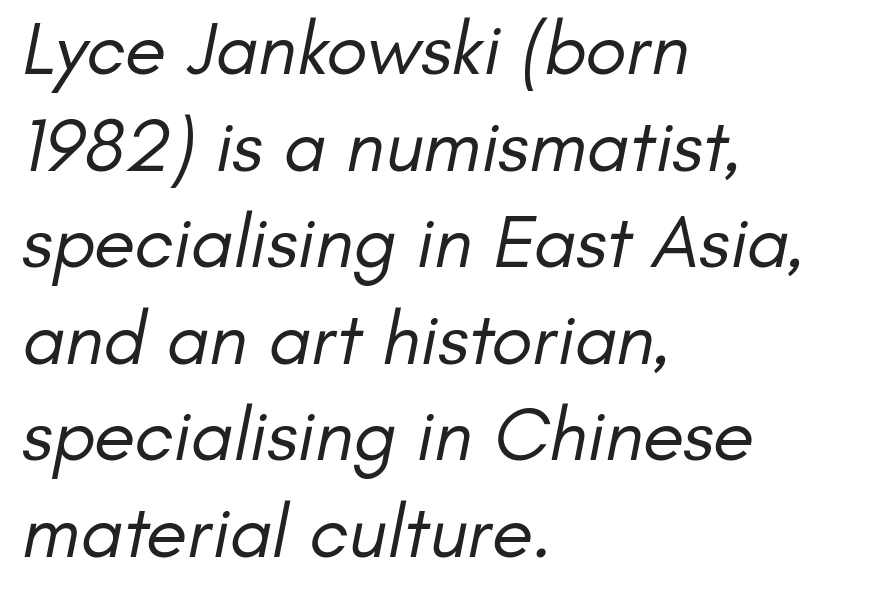
Successive baselines arrive at the customary interval. Unmarked baselines from the first word to the last. Are there feet on the stems? There aren't — it's a sans. You could not count columns in this text — the font is proportionally spaced.
